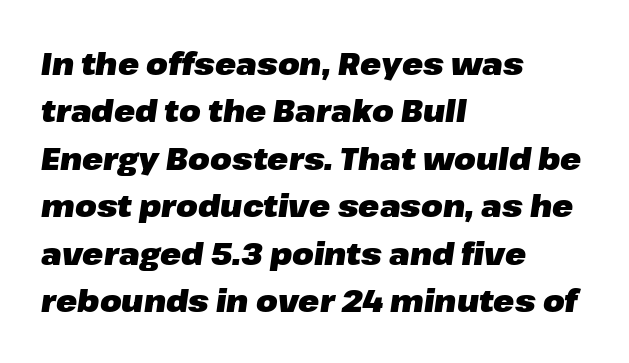
Notice how descenders clear the ascenders below comfortably — that's standard leading. Is the type bold? Yes — the strokes are clearly thick and heavy. The type is set solid horizontally, with unmodified tracking. Slanted lettering throughout. Casual observation: everything's shoved over to the left.
